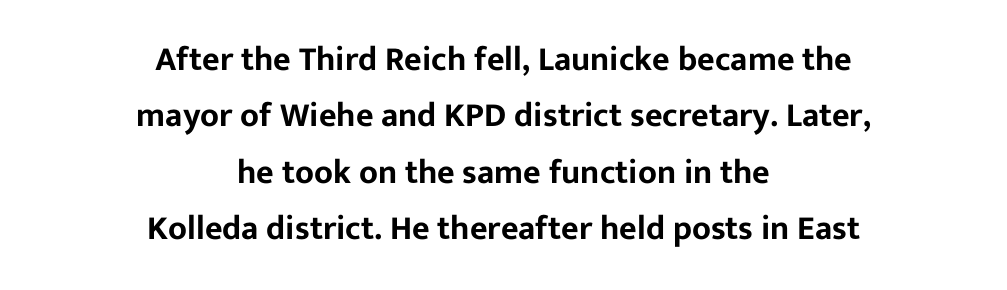
The image shows 34 px sans-serif type, upright; set centered, normal line spacing (1.66x), normal letter spacing, not underlined; low stroke contrast and a medium x-height.
